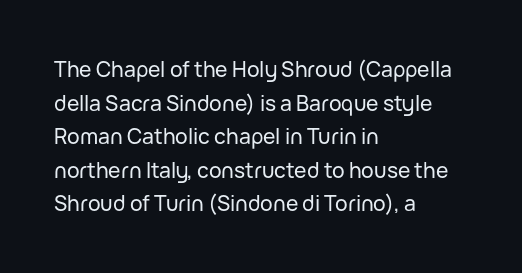
Between one letter and the next there's only the usual sliver of space. The baseline area is clear. Vertically, the passage feels balanced, rows spaced as you'd expect. This sample is left-justified, so line endings fall wherever the words run out.
